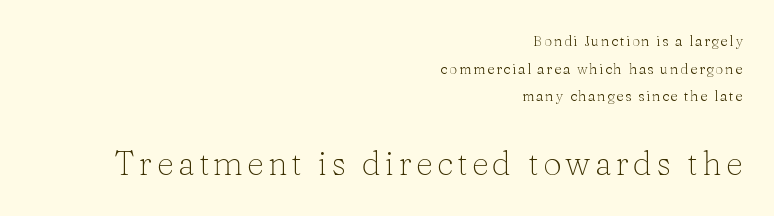
{"serif": "yes", "italic": "no", "bold": "no", "weight": "light", "width": "normal", "stroke_contrast": "low", "x_height": "medium", "monospaced": "no", "underline": "no", "align": "right", "line_spacing": "loose", "line_spacing_ratio": 1.98, "larger_block": "second", "size_ratio": 2.36, "glyph_px": 33}
